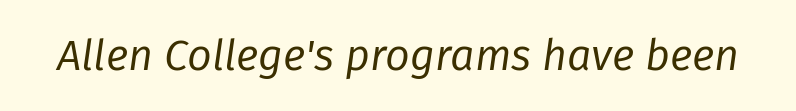
{"italic": "yes", "lean": "right", "slant_degrees": 8, "bold": "no", "weight": "regular", "width": "normal", "stroke_contrast": "low", "x_height": "medium", "monospaced": "no", "underline": "no", "letter_spacing": "normal", "letter_spacing_em": 0.0, "glyph_px": 43}
